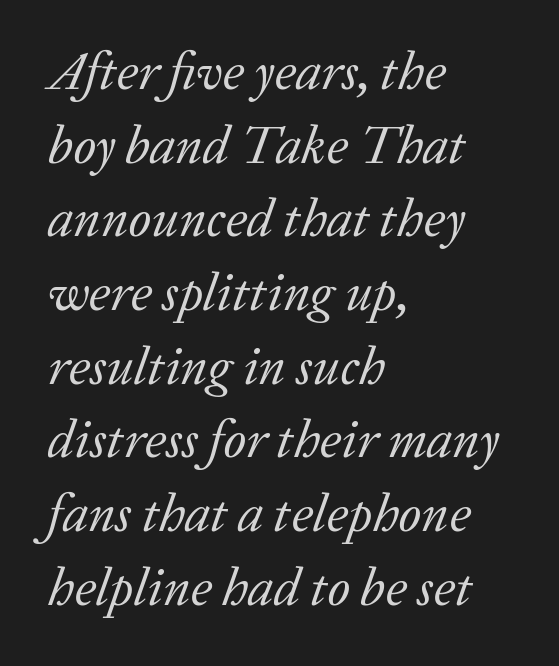
The image shows 53 px regular-weight serif type, italic (leaning right); set left-aligned, normal line spacing (1.39x), normal letter spacing, not underlined; low stroke contrast and a medium x-height.
